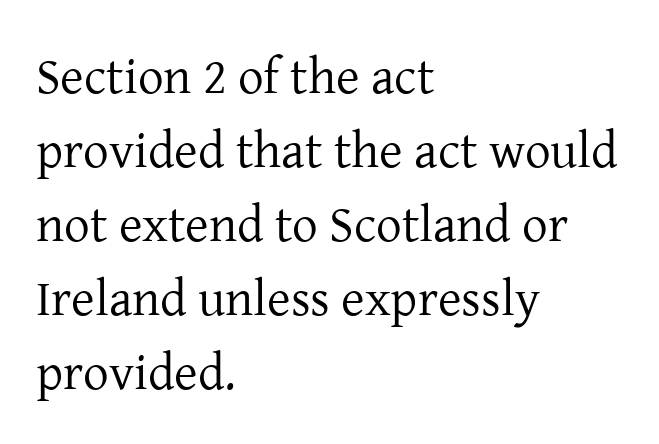
{"serif": "yes", "italic": "no", "bold": "no", "weight": "regular", "width": "normal", "stroke_contrast": "low", "x_height": "medium", "monospaced": "no", "underline": "no", "align": "left", "line_spacing": "normal", "line_spacing_ratio": 1.45, "letter_spacing": "normal", "letter_spacing_em": 0.0, "glyph_px": 51}
